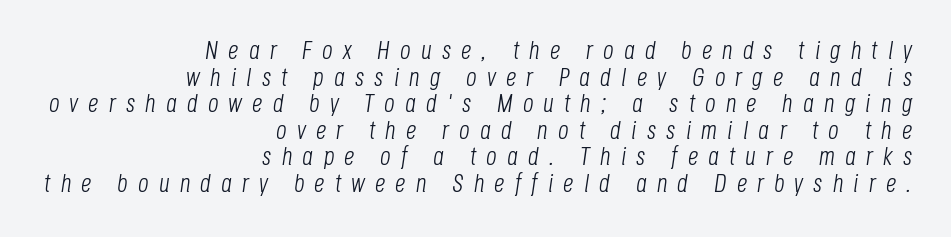
{"italic": "yes", "lean": "right", "slant_degrees": 8, "bold": "no", "underline": "no", "align": "right", "line_spacing": "tight", "line_spacing_ratio": 1.02, "letter_spacing": "wide", "letter_spacing_em": 0.39, "glyph_px": 26}
